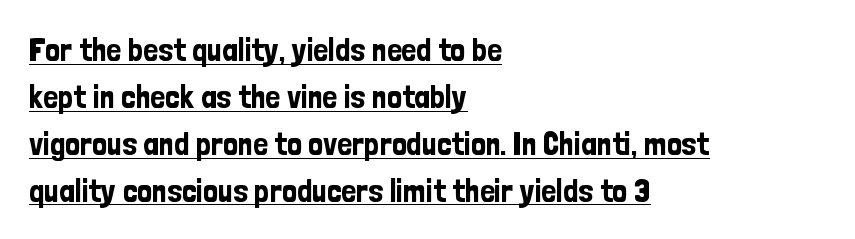
{"serif": "no", "italic": "no", "width": "condensed", "stroke_contrast": "low", "x_height": "medium", "monospaced": "no", "underline": "yes", "align": "left", "line_spacing": "normal", "line_spacing_ratio": 1.42, "letter_spacing": "normal", "letter_spacing_em": 0.0, "glyph_px": 33}
